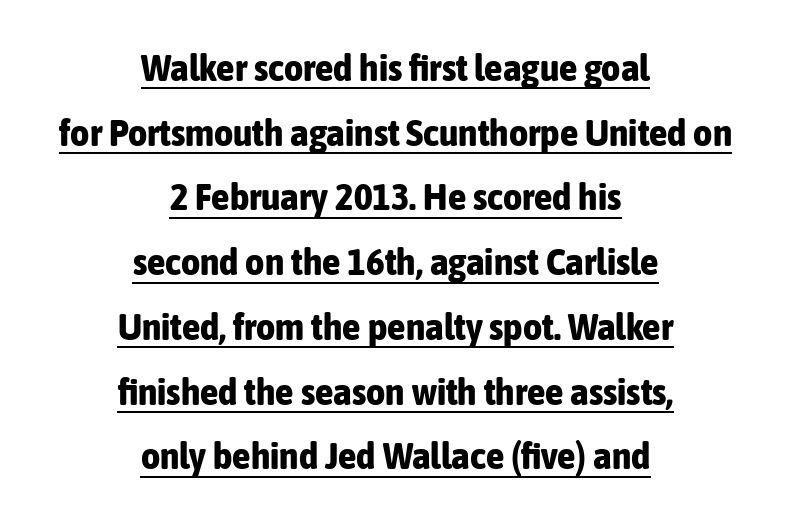
The image shows 37 px bold, condensed sans-serif type, upright; set centered, line spacing 1.75x, normal letter spacing, underlined; low stroke contrast and a medium x-height.
